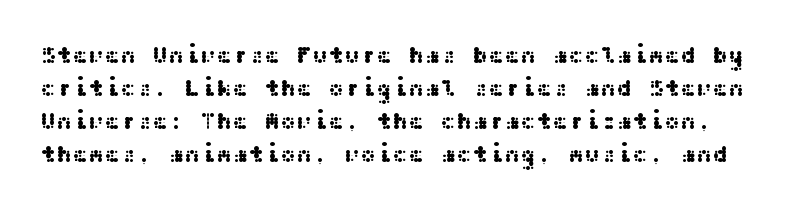
The image shows 24 px text type, upright; set normal line spacing (1.37x), normal letter spacing, not underlined.
